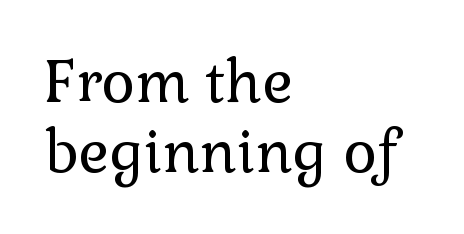
Q: Is the text bold? A: No.
Q: Is the text italic (slanted)? A: No, it is upright.
Q: Is the typeface a serif or a sans-serif typeface? A: Serif.
Q: Is the text underlined? A: No.
Q: How is the paragraph aligned? A: Left-aligned.
Q: Is the spacing between letters normal or unusually wide? A: Normal.
Q: Width (condensed, normal, or wide)? A: Normal.
Q: x-height? A: Medium.
Q: Monospaced? A: No.
